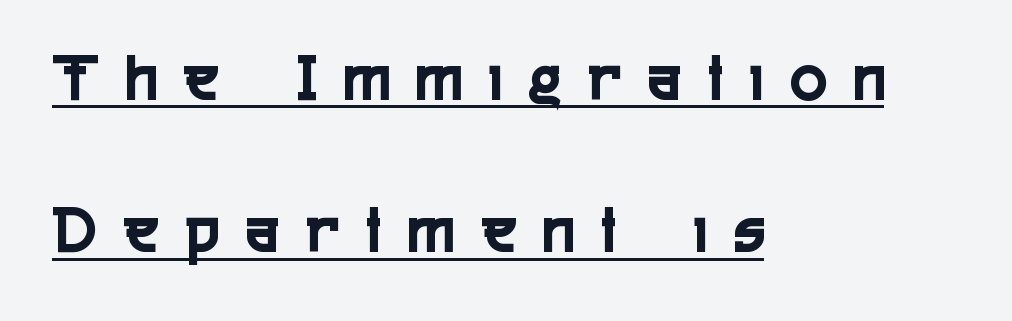
The image shows 69 px condensed sans-serif type, upright; set left-aligned, loose line spacing (2.21x), unusually wide letter spacing (+0.4 em), underlined; a medium x-height.
